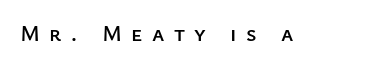
{"italic": "no", "underline": "no", "letter_spacing": "wide", "letter_spacing_em": 0.41, "glyph_px": 23}
